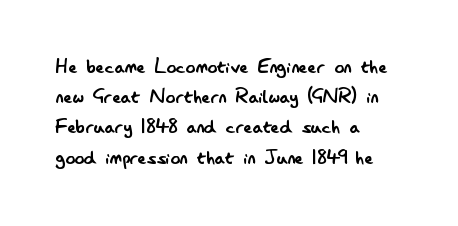
The image shows 24 px text type, upright; set left-aligned, normal line spacing (1.26x), normal letter spacing, not underlined.
